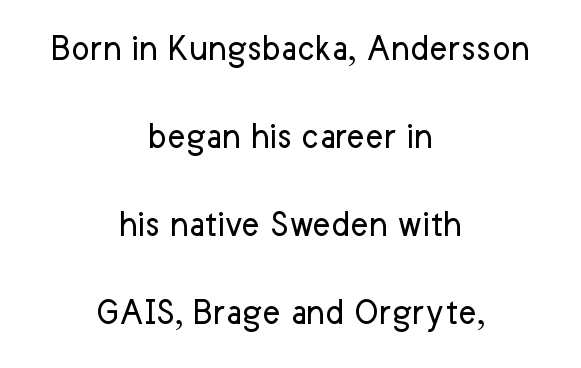
Beneath every word, the page is bare. A typesetter would mark this as roman, not italic. Spacing verdict: proportional, widths tailored to each character. The face used here is rendered with its standard letterfit. This is sans-serif lettering, the kind often seen on screens and signage. The paragraph shown floats in the horizontal middle.
